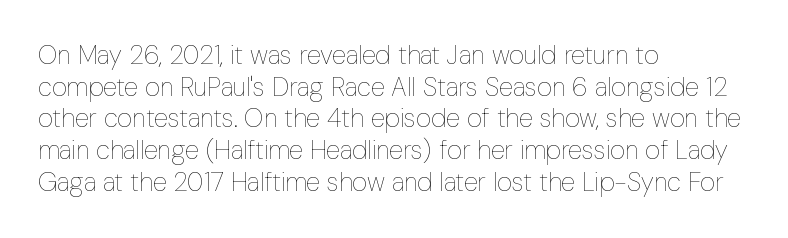
Nope, not italic — everything's standing straight. The font is comparable to plain body text, perhaps lighter. Inter-character spacing is left at the font's built-in metrics. The zone under the glyphs is completely vacant. These lines are set flush left with a ragged right edge.
